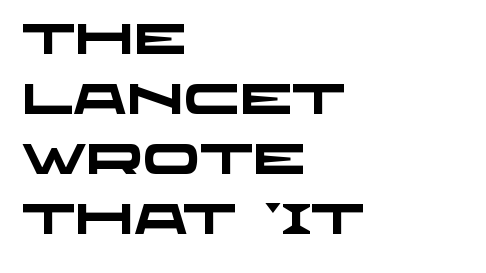
Q: Is the text bold? A: Yes.
Q: Is the typeface a serif or a sans-serif typeface? A: Sans-serif.
Q: Is the text underlined? A: No.
Q: How is the paragraph aligned? A: Left-aligned.
Q: Is the spacing between letters normal or unusually wide? A: Normal.
Q: Is the spacing between lines tight, normal or loose? A: Normal.
Q: Width (condensed, normal, or wide)? A: Wide.
Q: Stroke contrast? A: Low.
Q: x-height? A: Large.
Q: Monospaced? A: No.
